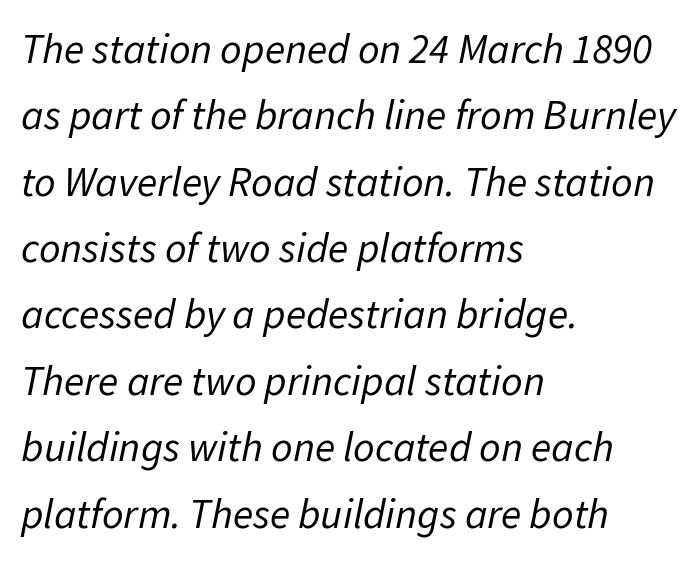
The image shows 42 px regular-weight type, italic (leaning right); set left-aligned, normal line spacing (1.58x), normal letter spacing, not underlined; low stroke contrast and a medium x-height.
